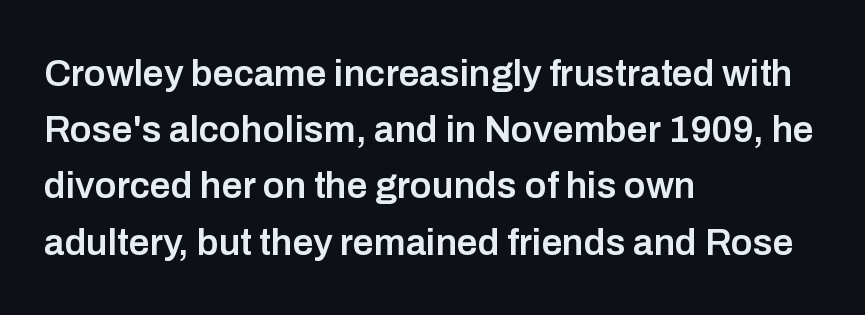
Note: no serifs on the glyphs. Vertically, the passage feels balanced, rows spaced as you'd expect. This rendering uses left alignment, leaving the right contour irregular. Does the weight exceed regular? Yes, but only to semibold.
